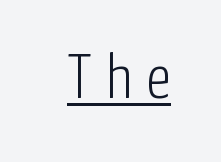
Emphasis is given by a line drawn under the lettering. The glyphs in this specimen are sans serif. Glyph-to-glyph distance is far greater than everyday printed text. The font's upright variant was chosen for this text. The cut favours lightness, reaching ordinary text weight at its darkest.
